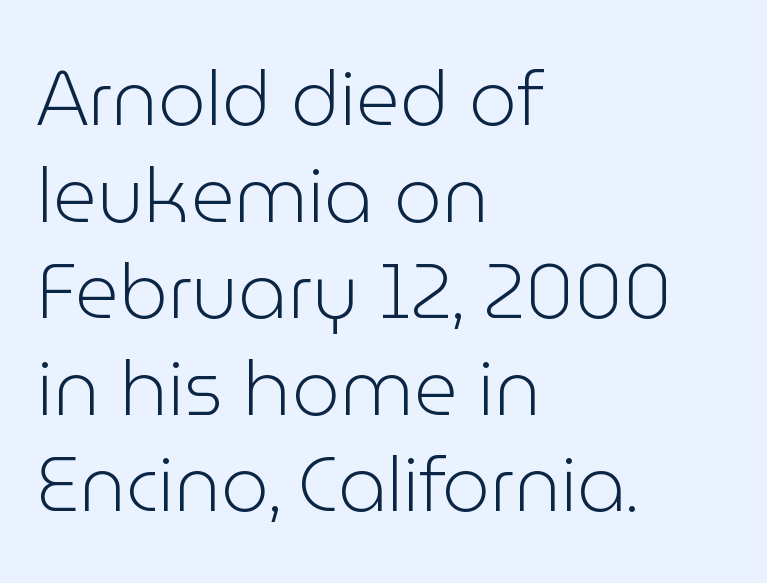
This rendering leaves character spacing at its baseline value. Characters remain perfectly vertical along every line. In terms of letterform style, serifs are entirely absent. No chunkiness to these letters — they're not bold. Reading down the block, your eye returns to a fixed left position each line. Descender tails drop into unmarked territory.
